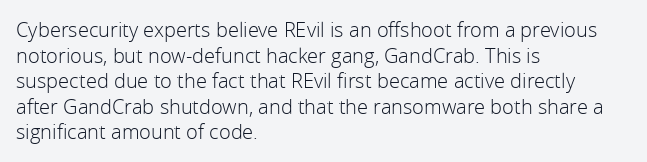
Q: Is the text bold? A: No.
Q: Is the text italic (slanted)? A: No, it is upright.
Q: Is the text underlined? A: No.
Q: How is the paragraph aligned? A: Left-aligned.
Q: Is the spacing between letters normal or unusually wide? A: Normal.
Q: Is the spacing between lines tight, normal or loose? A: Normal.
